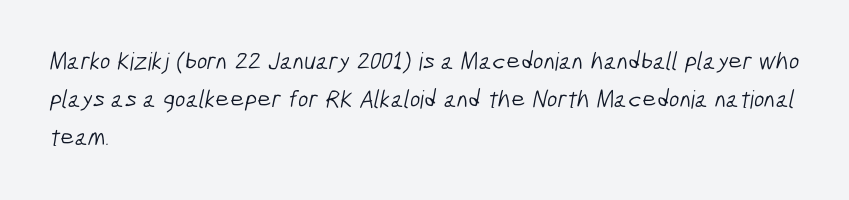
{"bold": "no", "underline": "no", "align": "left", "line_spacing": "normal", "line_spacing_ratio": 1.53, "letter_spacing": "normal", "letter_spacing_em": 0.0, "glyph_px": 25}
